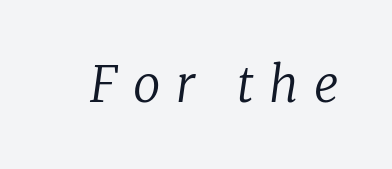
Q: Is the text bold? A: No.
Q: Is the text italic (slanted)? A: Yes, it leans right by about 8 degrees.
Q: Is the typeface a serif or a sans-serif typeface? A: Serif.
Q: Is the text underlined? A: No.
Q: Is the spacing between letters normal or unusually wide? A: Unusually wide.
Q: Width (condensed, normal, or wide)? A: Normal.
Q: Stroke contrast? A: Low.
Q: x-height? A: Medium.
Q: Monospaced? A: No.
